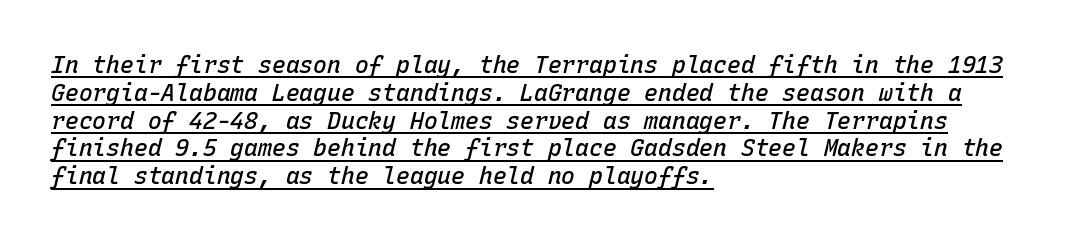
Q: Is the text bold? A: Semi-bold.
Q: Is the text italic (slanted)? A: Yes, it leans right by about 15 degrees.
Q: Is the text underlined? A: Yes.
Q: How is the paragraph aligned? A: Left-aligned.
Q: Is the spacing between letters normal or unusually wide? A: Normal.
